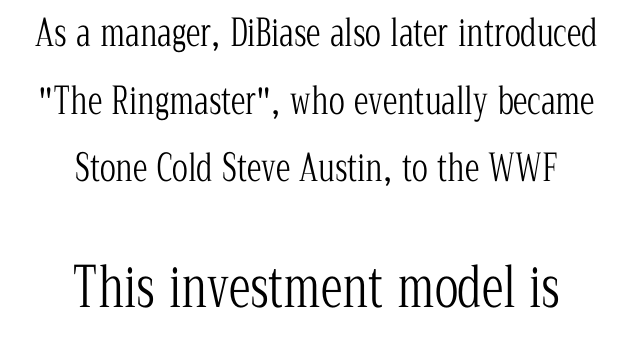
Q: Is the text bold? A: No.
Q: Is the text italic (slanted)? A: No, it is upright.
Q: Is the typeface a serif or a sans-serif typeface? A: Serif.
Q: Is the text underlined? A: No.
Q: How is the paragraph aligned? A: Centered.
Q: Is the spacing between letters normal or unusually wide? A: Normal.
Q: Which block of text is set in a larger size, the first (top) or the second (bottom)? A: The second (bottom) one.
Q: Width (condensed, normal, or wide)? A: Condensed.
Q: Stroke contrast? A: Low.
Q: x-height? A: Medium.
Q: Monospaced? A: No.
